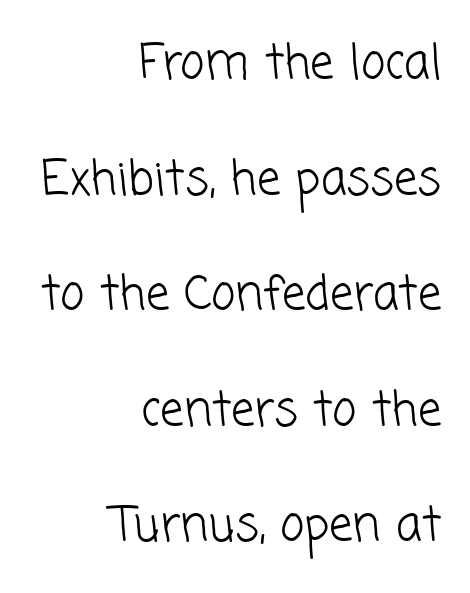
How would I describe the line gaps? Wide and relaxed. Has an underline been added? It has not. No extra ink here — the face is not bold. The text was rendered using a sans face with plain stroke endings. Default kerning and tracking; the words read as compact shapes.
